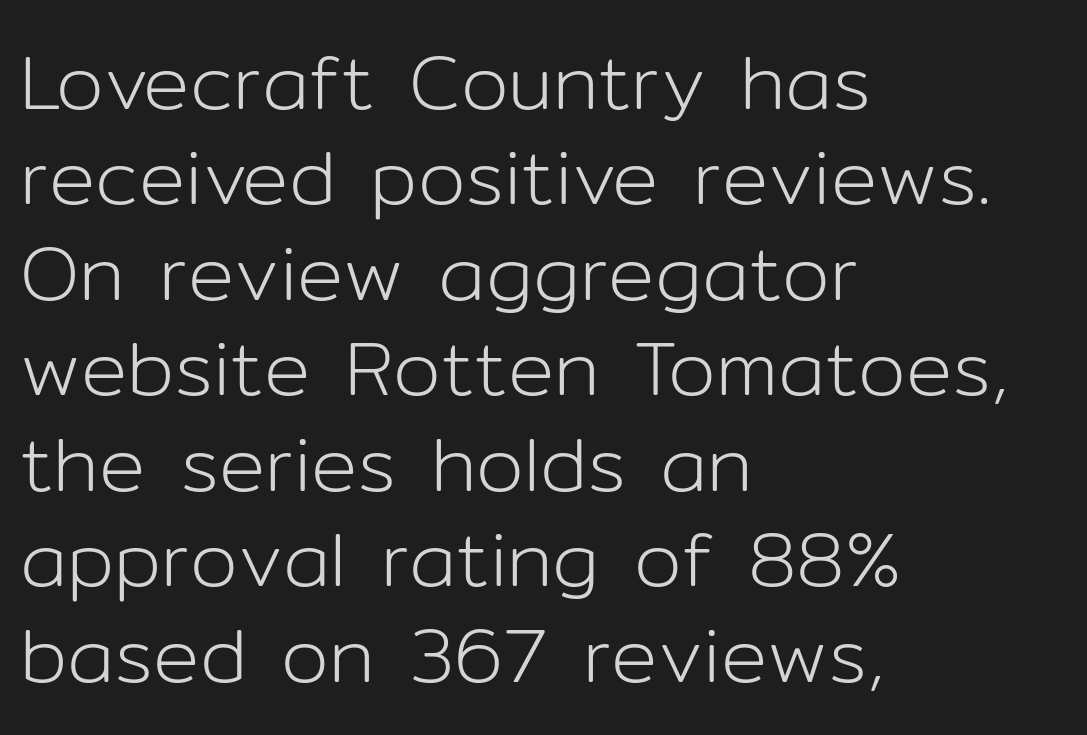
The image shows 77 px light sans-serif type, upright; set left-aligned, line spacing 1.24x, normal letter spacing, not underlined; low stroke contrast and a medium x-height.
